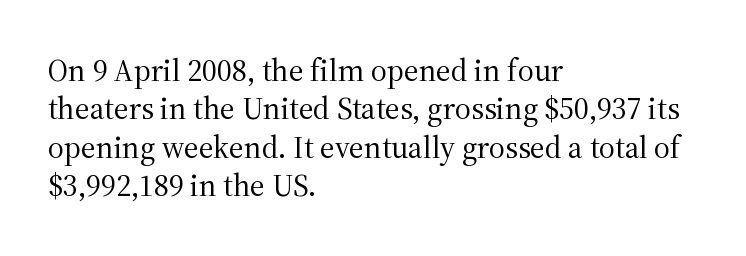
Q: Is the text bold? A: No.
Q: Is the text italic (slanted)? A: No, it is upright.
Q: Is the typeface a serif or a sans-serif typeface? A: Serif.
Q: Is the text underlined? A: No.
Q: How is the paragraph aligned? A: Left-aligned.
Q: Is the spacing between letters normal or unusually wide? A: Normal.
Q: Width (condensed, normal, or wide)? A: Normal.
Q: Stroke contrast? A: Medium.
Q: x-height? A: Medium.
Q: Monospaced? A: No.
